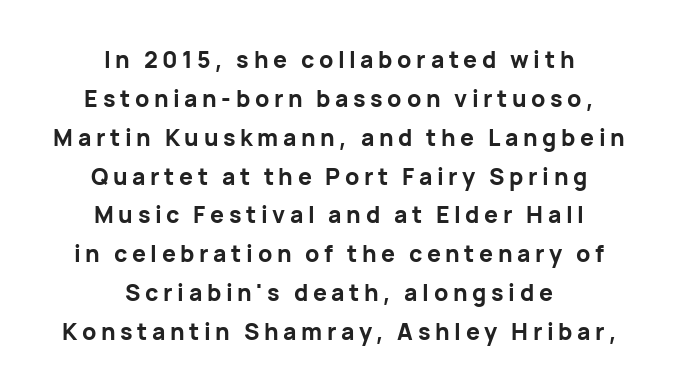
{"italic": "no", "bold": "yes", "underline": "no", "align": "center", "line_spacing": "normal", "line_spacing_ratio": 1.69, "letter_spacing": "wide", "letter_spacing_em": 0.2, "glyph_px": 23}
